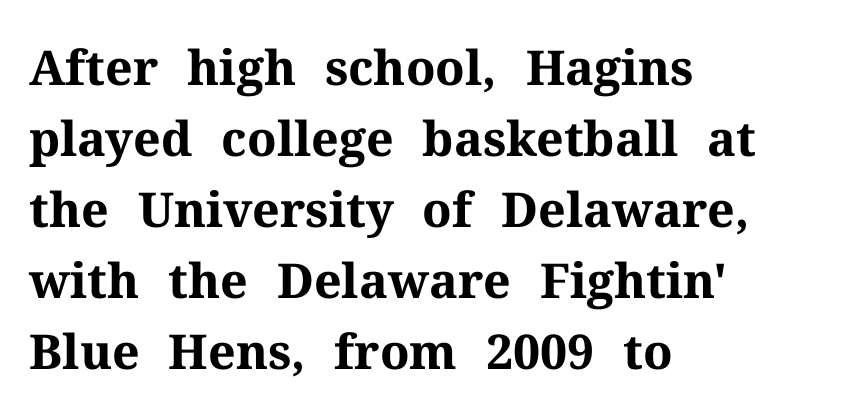
The image shows 48 px bold serif type, upright; set left-aligned, normal line spacing (1.48x), normal letter spacing, not underlined; medium stroke contrast and a medium x-height.
